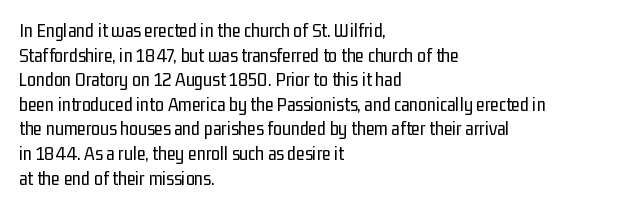
The image shows 20 px text type, upright; set left-aligned, line spacing 1.23x, normal letter spacing, not underlined.
